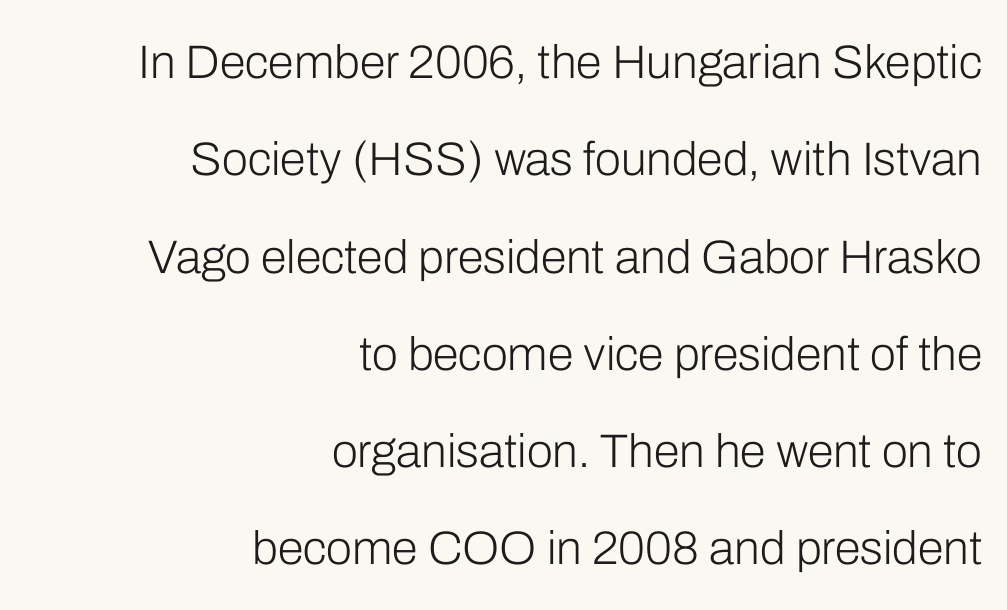
The image shows 47 px light sans-serif type, upright; set right-aligned, loose line spacing (2.07x), normal letter spacing, not underlined; low stroke contrast and a medium x-height.
